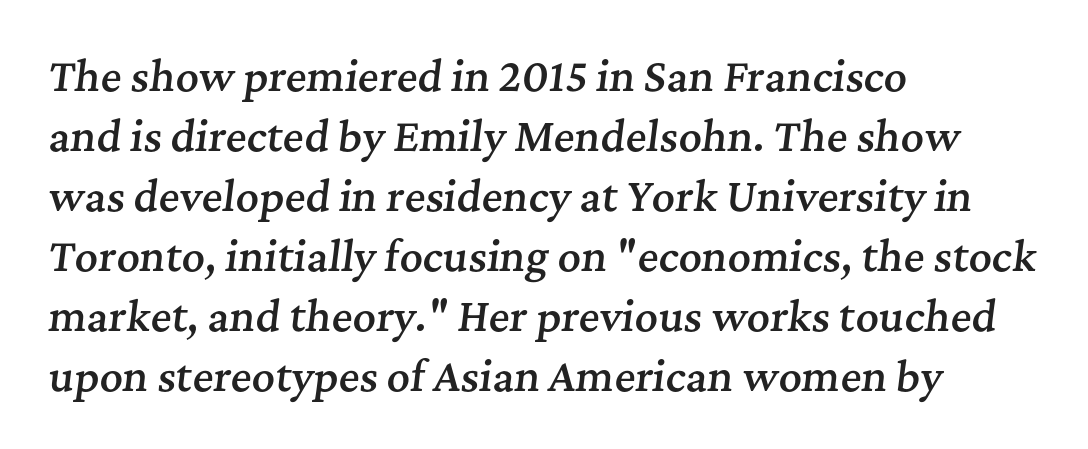
Q: Is the text bold? A: Semi-bold.
Q: Is the text italic (slanted)? A: Yes, it leans right by about 7 degrees.
Q: Is the typeface a serif or a sans-serif typeface? A: Serif.
Q: Is the text underlined? A: No.
Q: How is the paragraph aligned? A: Left-aligned.
Q: Is the spacing between letters normal or unusually wide? A: Normal.
Q: Is the spacing between lines tight, normal or loose? A: Normal.
Q: Width (condensed, normal, or wide)? A: Normal.
Q: Stroke contrast? A: Medium.
Q: x-height? A: Medium.
Q: Monospaced? A: No.
